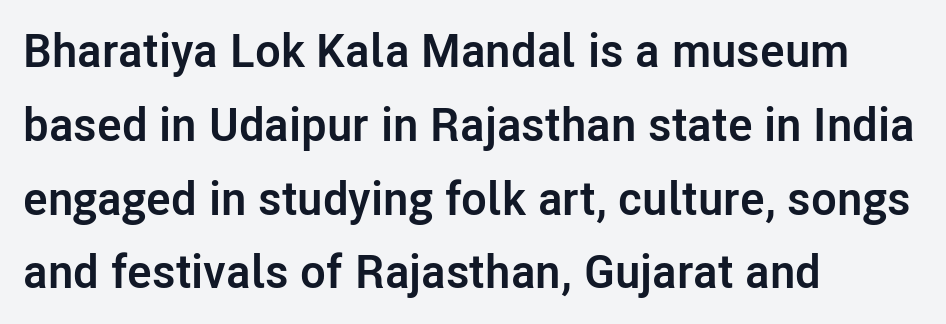
The image shows 47 px semibold sans-serif type, upright; set left-aligned, normal line spacing (1.57x), normal letter spacing, not underlined; low stroke contrast and a medium x-height.
